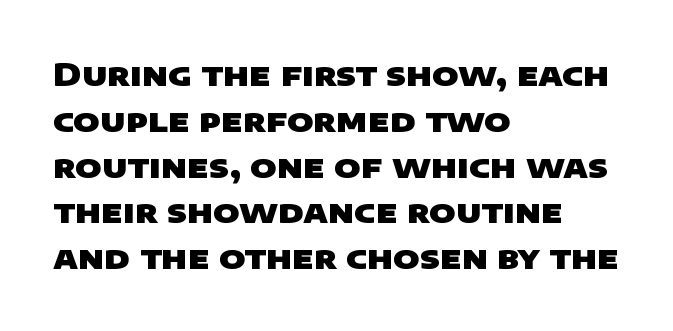
{"serif": "no", "bold": "yes", "weight": "heavy", "width": "wide", "stroke_contrast": "low", "x_height": "large", "monospaced": "no", "underline": "no", "align": "left", "line_spacing": "normal", "line_spacing_ratio": 1.43, "letter_spacing": "normal", "letter_spacing_em": 0.0, "glyph_px": 32}
